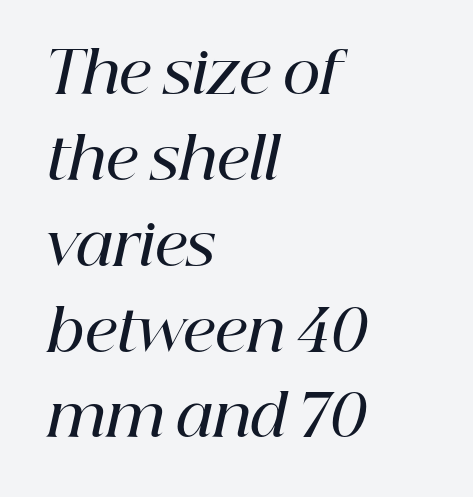
The passage shown stacks its lines at a standard gap. These lines carry some extra weight — a demibold, not a full bold. The gap between lines stays unmarked. Spacing verdict: proportional, widths tailored to each character. The face used here is rendered with its standard letterfit. These lines stack with their left ends in a neat column.
